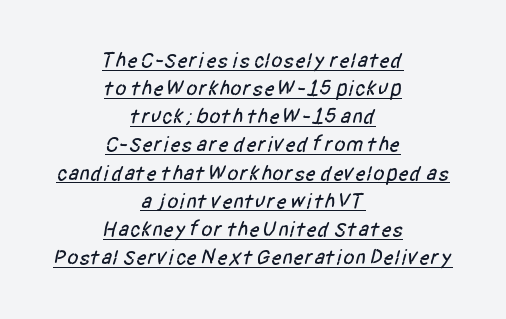
{"underline": "yes", "align": "center", "line_spacing": "normal", "line_spacing_ratio": 1.34, "letter_spacing": "normal", "letter_spacing_em": 0.0, "glyph_px": 21}
